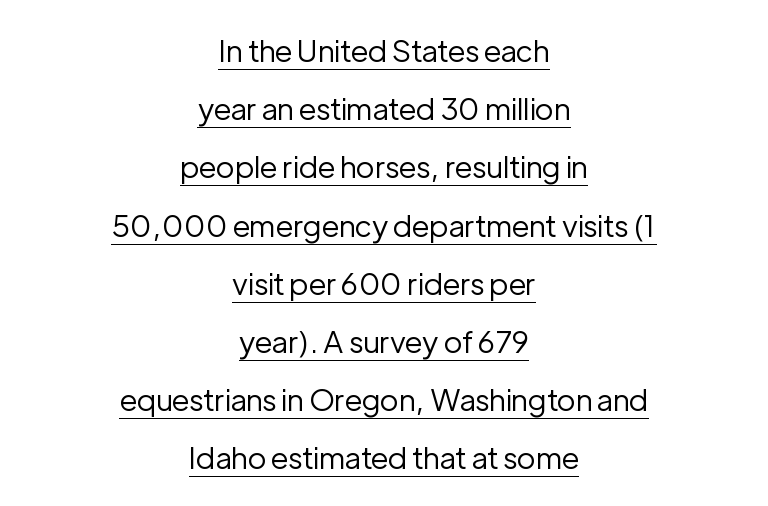
The lines in this sample share a center point and differ in where they start and stop. Do the characters align in a grid? No, the font is proportional. The string is rendered with underlining switched on. Characters follow at the spacing the type designer built in.
